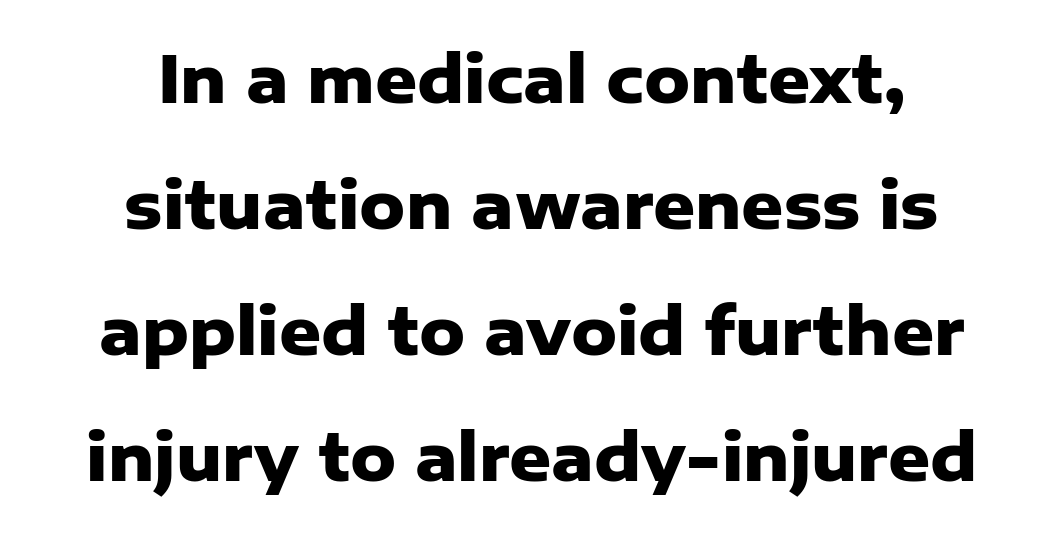
Airy leading. Looks like regular typesetting: each glyph gets only the width it needs. Only glyphs here, with clear space below each row. How are the letters spaced? Ordinarily, with no added tracking.
